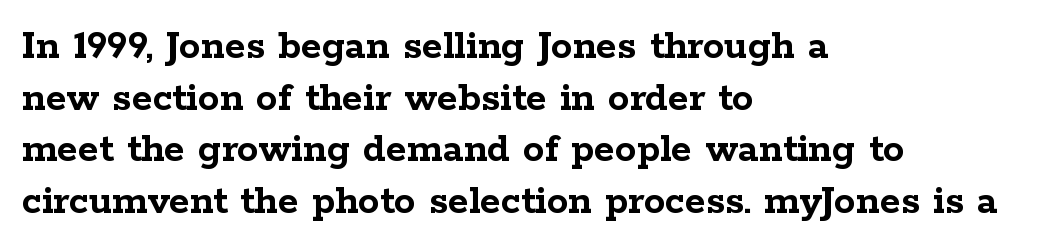
The image shows 43 px semibold, wide serif type, upright; set left-aligned, line spacing 1.2x, normal letter spacing, not underlined; low stroke contrast and a medium x-height.
